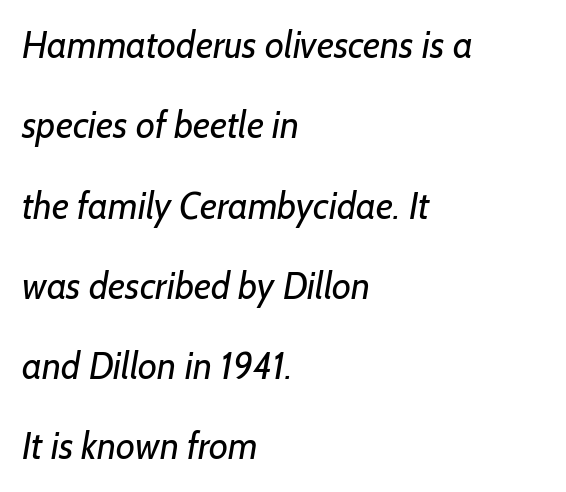
A quiet, ordinary-to-light weight characterises the typeface. Visually the block forms a straight wall on the left and a jagged coastline on the right. The face used here is a sans, in the tradition of grotesques and geometrics. The letters sit at their default tracking, neither squeezed nor spread. A typesetter would call this proportional, since set widths differ per character. Baseline-to-baseline distance is far greater than the letter height.
